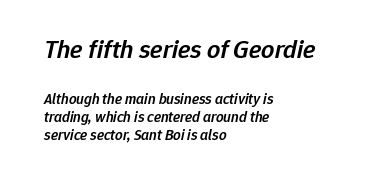
Nobody touched the tracking dial on this one. The paragraph has a hard left edge and a soft right edge. It's the slanting kind of type. Moderately thickened strokes mark this as semibold type. Quick note: underline off. Top chunk: large. Bottom chunk: small.
